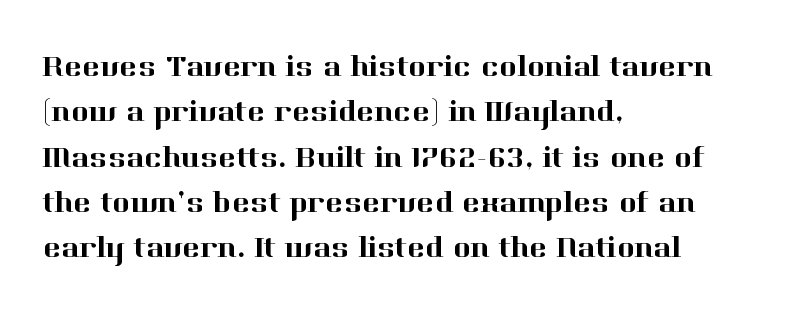
Q: Is the text italic (slanted)? A: No, it is upright.
Q: Is the typeface a serif or a sans-serif typeface? A: Serif.
Q: Is the text underlined? A: No.
Q: How is the paragraph aligned? A: Left-aligned.
Q: Is the spacing between letters normal or unusually wide? A: Normal.
Q: Is the spacing between lines tight, normal or loose? A: Normal.
Q: Width (condensed, normal, or wide)? A: Normal.
Q: Stroke contrast? A: High.
Q: x-height? A: Medium.
Q: Monospaced? A: No.
